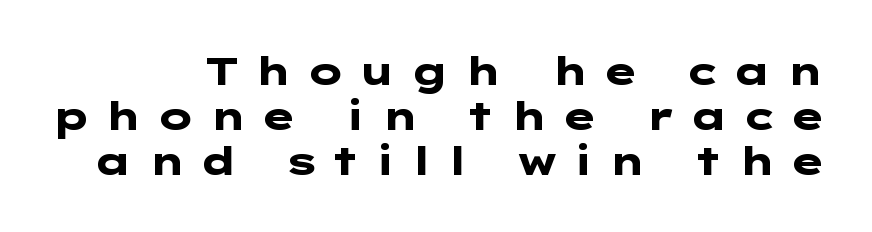
{"serif": "no", "italic": "no", "bold": "yes", "weight": "heavy", "width": "wide", "stroke_contrast": "low", "x_height": "medium", "underline": "no", "align": "right", "line_spacing_ratio": 1.16, "letter_spacing": "wide", "letter_spacing_em": 0.32, "glyph_px": 39}
